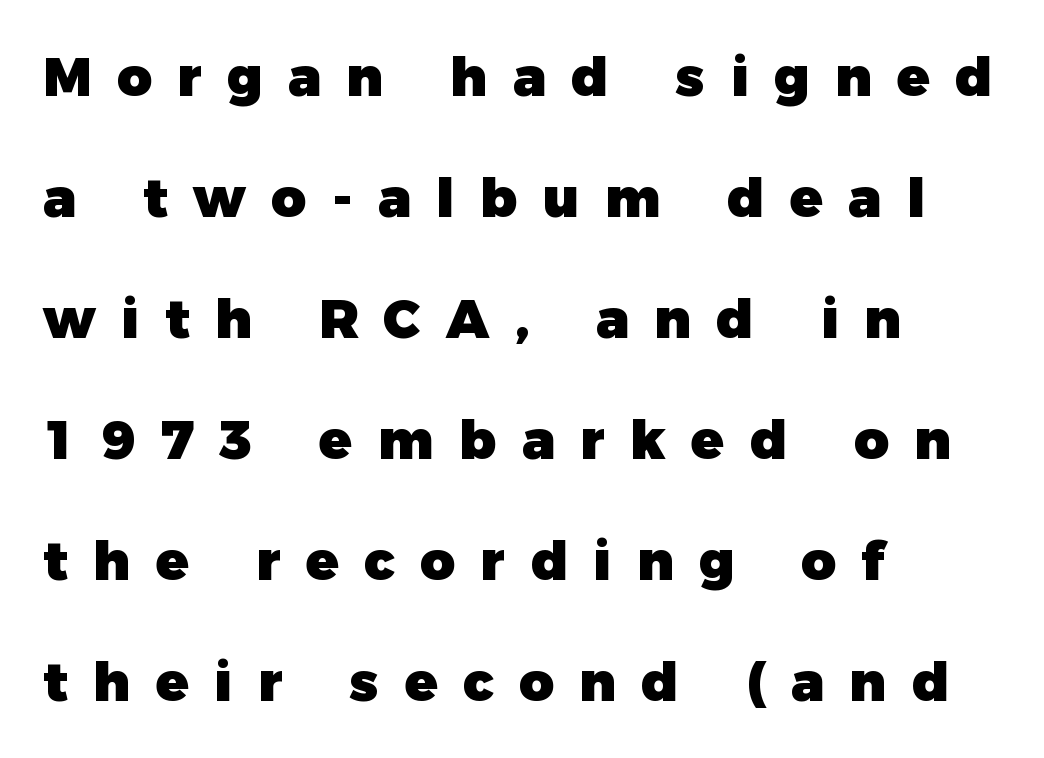
Just letters on the line, the space beneath them empty. These lines stand farther apart than default settings would place them. Proportional: the letters do not fall into vertical columns. Strong, thick strokes mark this as bold type.
